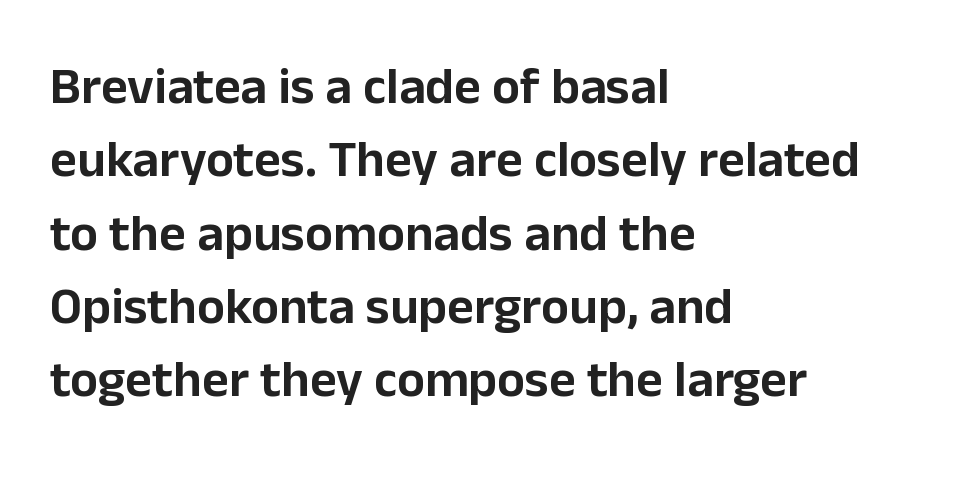
{"serif": "no", "italic": "no", "width": "normal", "stroke_contrast": "low", "x_height": "medium", "monospaced": "no", "underline": "no", "align": "left", "line_spacing": "normal", "line_spacing_ratio": 1.41, "letter_spacing": "normal", "letter_spacing_em": 0.0, "glyph_px": 52}
